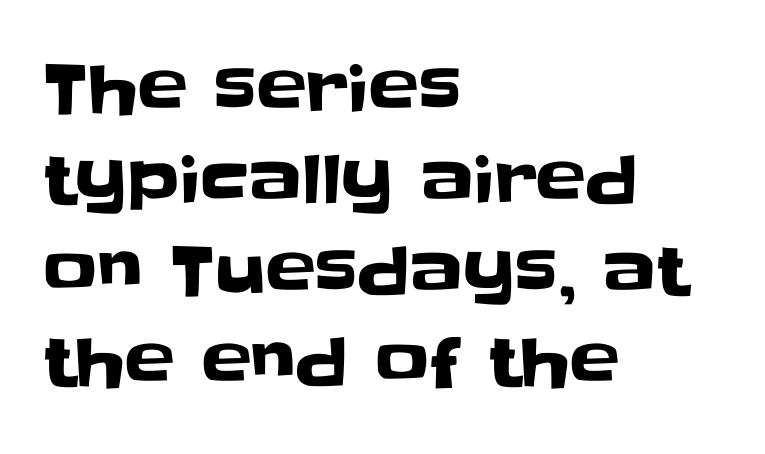
{"serif": "no", "italic": "no", "width": "normal", "stroke_contrast": "low", "x_height": "large", "monospaced": "no", "underline": "no", "align": "left", "line_spacing": "normal", "line_spacing_ratio": 1.36, "letter_spacing": "normal", "letter_spacing_em": 0.0, "glyph_px": 67}
